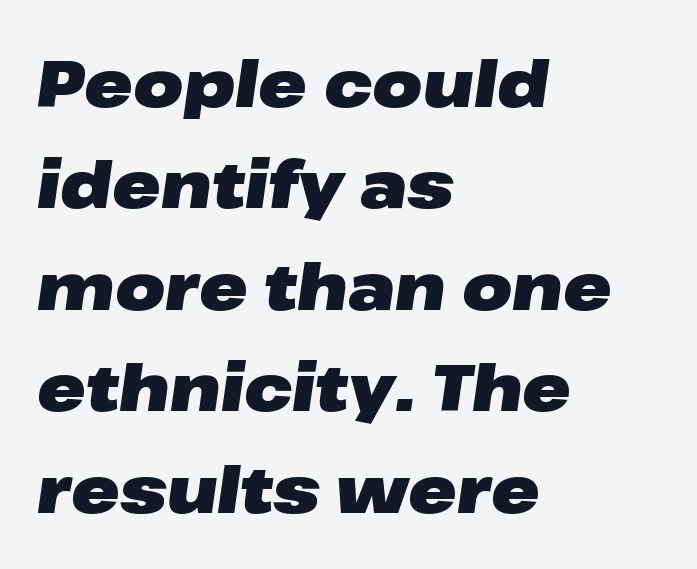
The image shows 65 px heavy, wide type, italic (leaning right); set left-aligned, normal line spacing (1.56x), normal letter spacing, not underlined; low stroke contrast and a medium x-height.
